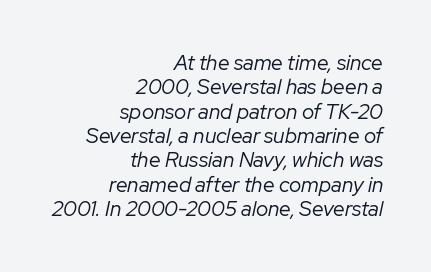
Q: Is the text bold? A: No.
Q: Is the text italic (slanted)? A: Yes, it leans right by about 12 degrees.
Q: Is the text underlined? A: No.
Q: How is the paragraph aligned? A: Right-aligned.
Q: Is the spacing between letters normal or unusually wide? A: Normal.
